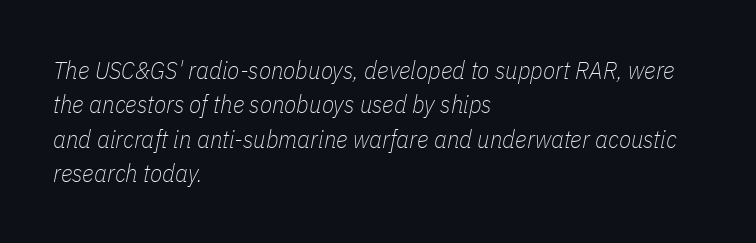
Q: Is the text bold? A: No.
Q: Is the text italic (slanted)? A: Yes, it leans right by about 11 degrees.
Q: Is the text underlined? A: No.
Q: How is the paragraph aligned? A: Left-aligned.
Q: Is the spacing between letters normal or unusually wide? A: Normal.
Q: Is the spacing between lines tight, normal or loose? A: Normal.
